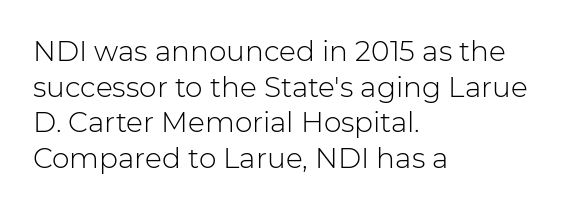
Q: Is the text bold? A: No.
Q: Is the text italic (slanted)? A: No, it is upright.
Q: Is the typeface a serif or a sans-serif typeface? A: Sans-serif.
Q: Is the text underlined? A: No.
Q: How is the paragraph aligned? A: Left-aligned.
Q: Is the spacing between letters normal or unusually wide? A: Normal.
Q: Is the spacing between lines tight, normal or loose? A: Normal.
Q: Width (condensed, normal, or wide)? A: Normal.
Q: Stroke contrast? A: Low.
Q: x-height? A: Medium.
Q: Monospaced? A: No.
